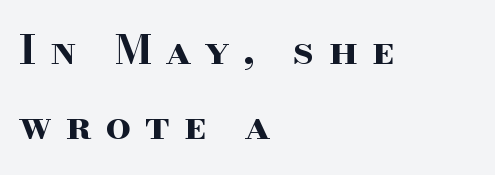
Q: Is the text bold? A: Yes.
Q: Is the text italic (slanted)? A: No, it is upright.
Q: Is the typeface a serif or a sans-serif typeface? A: Serif.
Q: Is the text underlined? A: No.
Q: How is the paragraph aligned? A: Left-aligned.
Q: Is the spacing between letters normal or unusually wide? A: Unusually wide.
Q: Width (condensed, normal, or wide)? A: Wide.
Q: Stroke contrast? A: High.
Q: x-height? A: Small.
Q: Monospaced? A: No.
